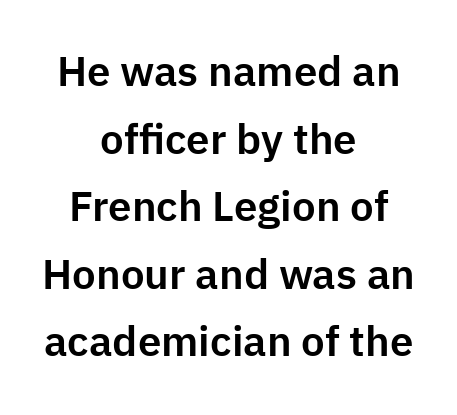
{"serif": "no", "italic": "no", "width": "normal", "stroke_contrast": "low", "x_height": "medium", "monospaced": "no", "underline": "no", "align": "center", "line_spacing": "normal", "line_spacing_ratio": 1.61, "letter_spacing": "normal", "letter_spacing_em": 0.0, "glyph_px": 42}
